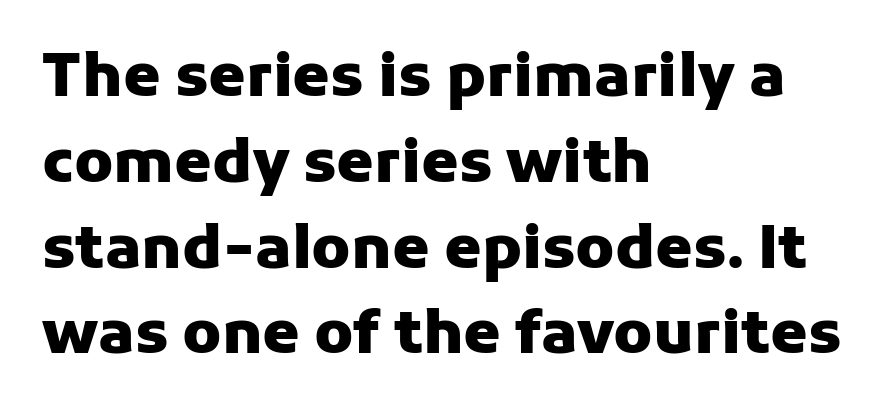
{"serif": "no", "italic": "no", "bold": "yes", "weight": "heavy", "width": "normal", "stroke_contrast": "low", "x_height": "medium", "monospaced": "no", "underline": "no", "align": "left", "line_spacing": "normal", "line_spacing_ratio": 1.43, "letter_spacing": "normal", "letter_spacing_em": 0.0, "glyph_px": 60}
